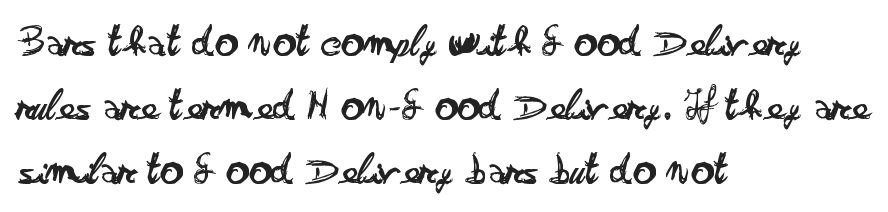
The image shows 45 px regular-weight, wide sans-serif type, upright; set left-aligned, normal line spacing (1.42x), normal letter spacing, not underlined; low stroke contrast and a small x-height.
